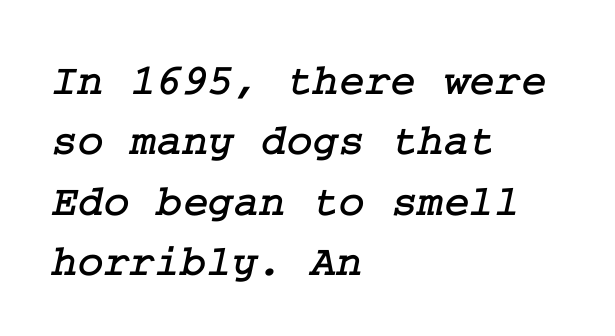
Q: Is the typeface a serif or a sans-serif typeface? A: Serif.
Q: Is the text underlined? A: No.
Q: How is the paragraph aligned? A: Left-aligned.
Q: Is the spacing between letters normal or unusually wide? A: Normal.
Q: Is the spacing between lines tight, normal or loose? A: Normal.
Q: Width (condensed, normal, or wide)? A: Normal.
Q: Stroke contrast? A: Low.
Q: x-height? A: Medium.
